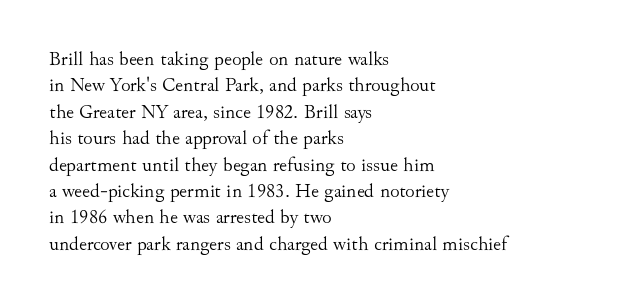
{"italic": "no", "bold": "no", "underline": "no", "align": "left", "line_spacing": "normal", "line_spacing_ratio": 1.32, "letter_spacing": "normal", "letter_spacing_em": 0.0, "glyph_px": 20}
